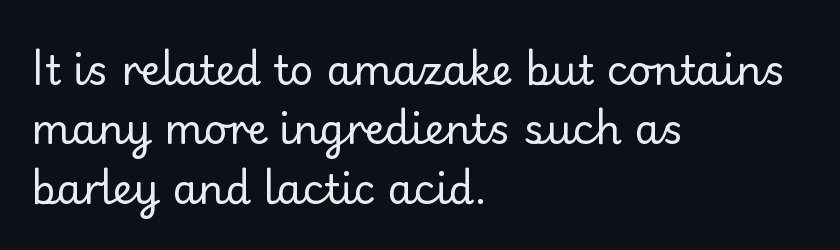
The image shows 41 px regular-weight sans-serif type, upright; set left-aligned, normal line spacing (1.45x), normal letter spacing, not underlined; low stroke contrast and a small x-height.
